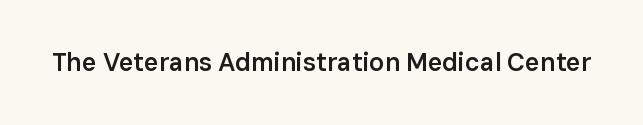
The letters stand upright; this is a roman face. Words appear dense and cohesive because spacing is normal. What weight is shown? A semibold, between regular and bold. The passage shown is not underscored anywhere.
